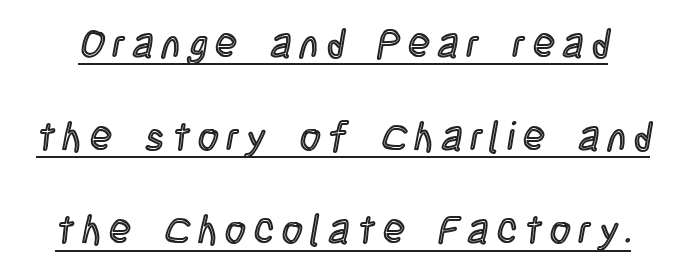
{"width": "condensed", "x_height": "large", "monospaced": "no", "underline": "yes", "line_spacing": "loose", "line_spacing_ratio": 2.33, "letter_spacing": "wide", "letter_spacing_em": 0.2, "glyph_px": 40}
